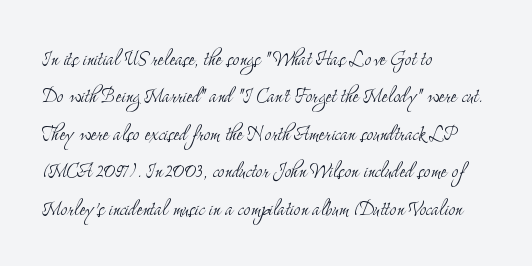
In CSS terms this would be text-align: left. Descenders are the only things crossing below the line. One glance says typical: line gaps are just what's usual.
